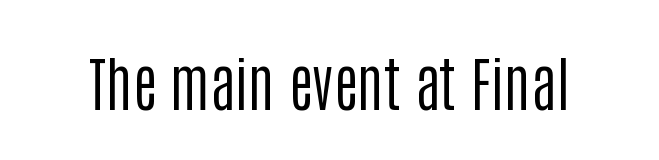
{"serif": "no", "italic": "no", "bold": "no", "weight": "regular", "width": "condensed", "stroke_contrast": "low", "x_height": "large", "monospaced": "no", "underline": "no", "letter_spacing": "normal", "letter_spacing_em": 0.0, "glyph_px": 59}
